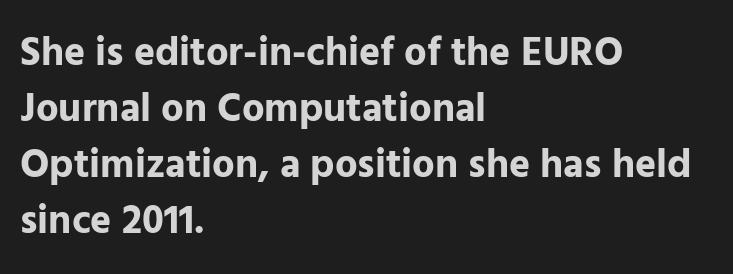
{"serif": "no", "italic": "no", "bold": "yes", "weight": "bold", "width": "normal", "stroke_contrast": "low", "x_height": "medium", "monospaced": "no", "underline": "no", "align": "left", "line_spacing": "normal", "line_spacing_ratio": 1.4, "letter_spacing": "normal", "letter_spacing_em": 0.0, "glyph_px": 40}
